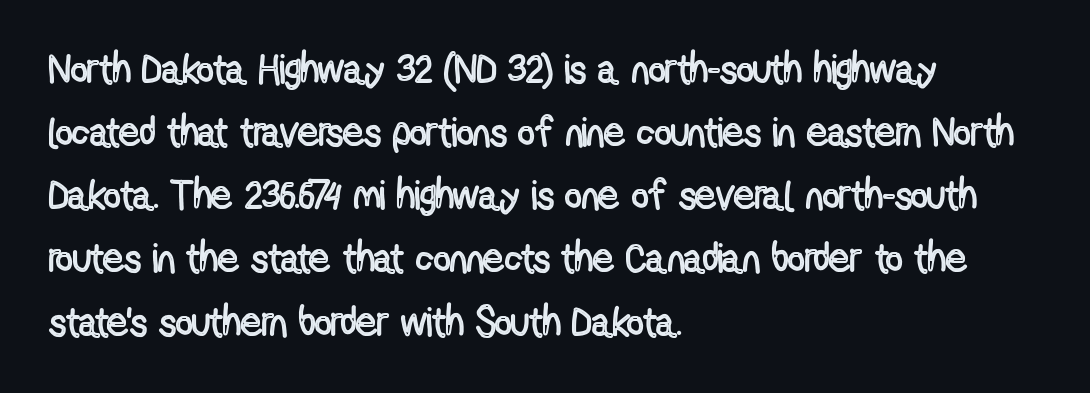
Here the designer chose a conventional face with non-uniform glyph widths. The axis of the letterforms is exactly vertical. Horizontal bands of white between lines are of average thickness. There is no visible air inserted between adjacent glyphs. The rag falls on the right side of this text block. The zone under the glyphs is completely vacant.
